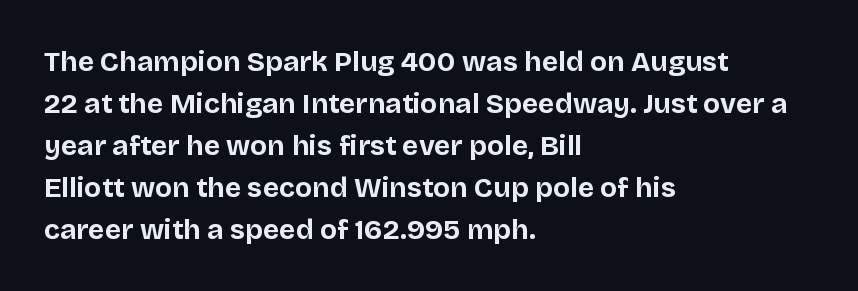
{"serif": "no", "italic": "no", "bold": "yes", "weight": "bold", "width": "normal", "stroke_contrast": "low", "x_height": "large", "monospaced": "no", "underline": "no", "align": "left", "line_spacing": "normal", "line_spacing_ratio": 1.5, "letter_spacing": "normal", "letter_spacing_em": 0.0, "glyph_px": 28}
